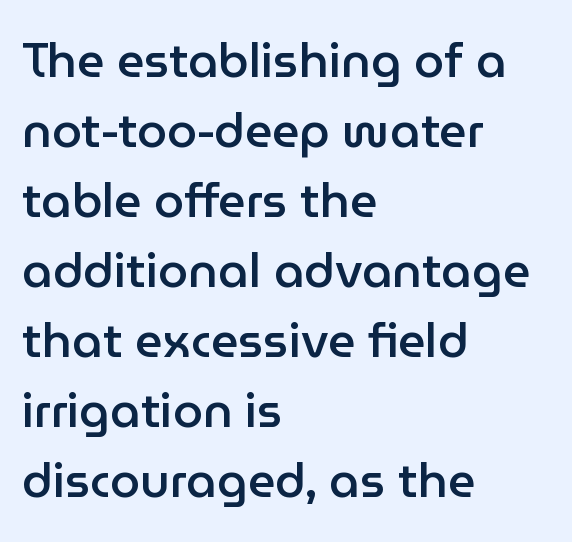
Each letter keeps its own natural width here, so spacing adapts to shape. The gaps between neighbouring characters are ordinary and unremarkable. The rag falls on the right side of this text block. Summary of weight: moderately heavy, a semibold. When letters stand straight like this, we call the style roman or upright.
